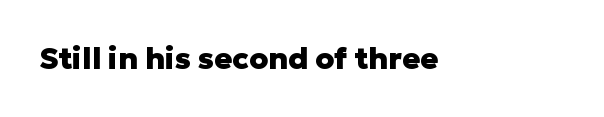
Q: Is the text bold? A: Yes.
Q: Is the text italic (slanted)? A: No, it is upright.
Q: Is the typeface a serif or a sans-serif typeface? A: Sans-serif.
Q: Is the text underlined? A: No.
Q: Is the spacing between letters normal or unusually wide? A: Normal.
Q: Width (condensed, normal, or wide)? A: Normal.
Q: Stroke contrast? A: Low.
Q: x-height? A: Medium.
Q: Monospaced? A: No.
